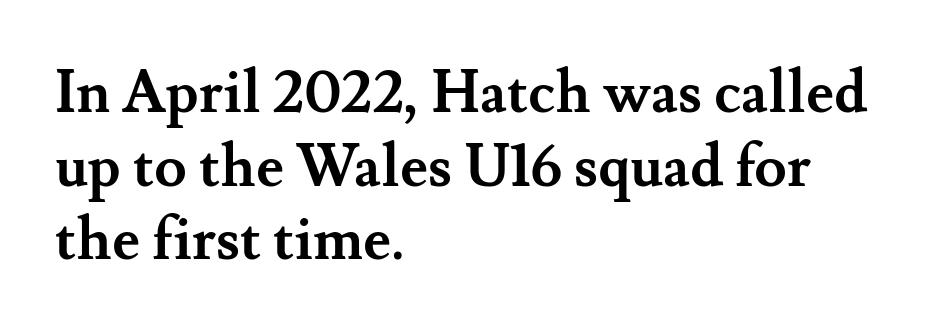
{"serif": "yes", "italic": "no", "bold": "yes", "weight": "semibold", "width": "normal", "stroke_contrast": "medium", "x_height": "small", "monospaced": "no", "underline": "no", "align": "left", "line_spacing": "normal", "line_spacing_ratio": 1.25, "letter_spacing": "normal", "letter_spacing_em": 0.0, "glyph_px": 59}
